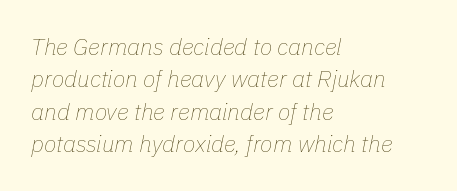
The image shows 23 px text type, italic (leaning right); set left-aligned, normal line spacing (1.41x), normal letter spacing, not underlined.
